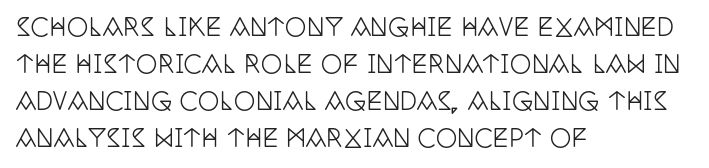
Q: Is the text italic (slanted)? A: No, it is upright.
Q: Is the text underlined? A: No.
Q: How is the paragraph aligned? A: Left-aligned.
Q: Is the spacing between letters normal or unusually wide? A: Normal.
Q: Is the spacing between lines tight, normal or loose? A: Normal.
